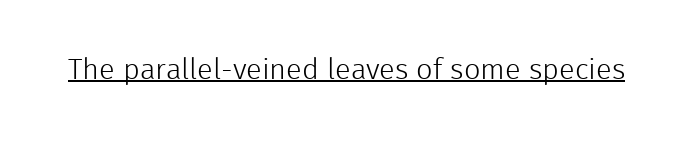
Q: Is the text bold? A: No.
Q: Is the text italic (slanted)? A: No, it is upright.
Q: Is the typeface a serif or a sans-serif typeface? A: Sans-serif.
Q: Is the text underlined? A: Yes.
Q: Is the spacing between letters normal or unusually wide? A: Normal.
Q: Width (condensed, normal, or wide)? A: Normal.
Q: x-height? A: Medium.
Q: Monospaced? A: No.
